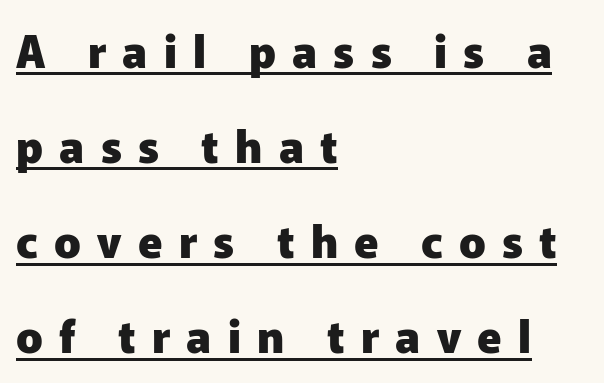
{"serif": "no", "italic": "no", "bold": "yes", "weight": "heavy", "width": "normal", "stroke_contrast": "low", "x_height": "medium", "monospaced": "no", "underline": "yes", "align": "left", "line_spacing": "loose", "line_spacing_ratio": 2.16, "letter_spacing": "wide", "letter_spacing_em": 0.37, "glyph_px": 44}
